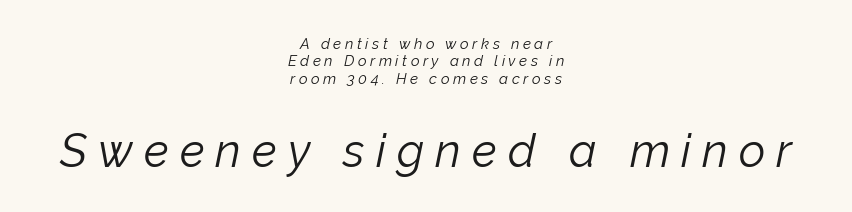
{"italic": "yes", "lean": "right", "slant_degrees": 12, "bold": "no", "weight": "light", "width": "normal", "stroke_contrast": "low", "x_height": "medium", "monospaced": "no", "underline": "no", "align": "center", "line_spacing_ratio": 1.16, "letter_spacing": "wide", "letter_spacing_em": 0.24, "larger_block": "second", "size_ratio": 3.07, "glyph_px": 46}
